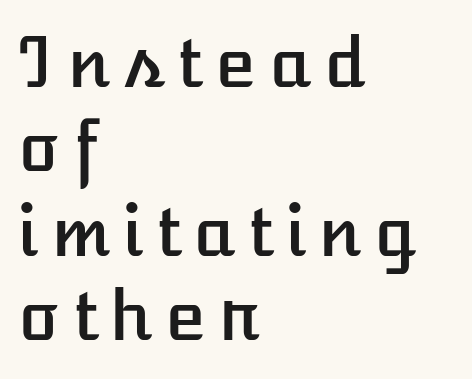
The image shows 68 px text type, upright; set left-aligned, line spacing 1.24x, not underlined; low stroke contrast and a medium x-height.
